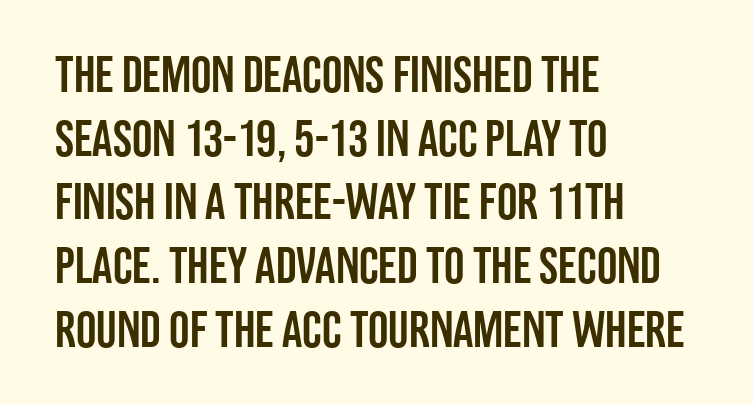
The image shows 51 px condensed sans-serif type, upright; set left-aligned, normal line spacing (1.25x), normal letter spacing, not underlined; low stroke contrast and a large x-height.
